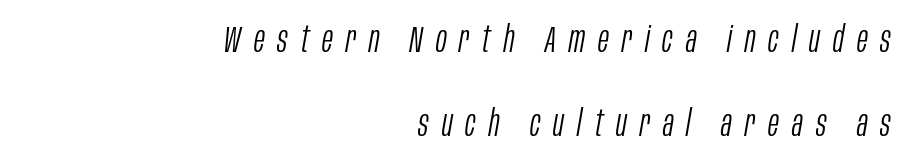
The image shows 36 px light, condensed type, italic (leaning right); set right-aligned, loose line spacing (2.32x), unusually wide letter spacing (+0.36 em), not underlined; low stroke contrast and a large x-height.
